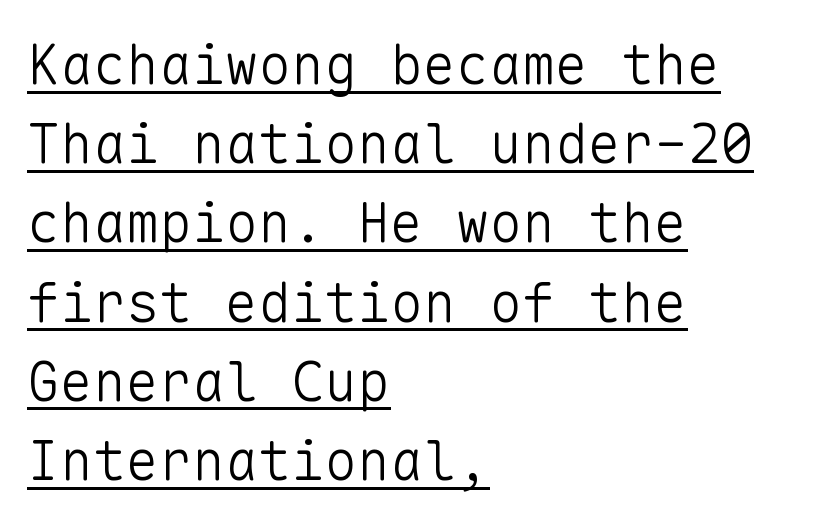
Casual observation: everything's shoved over to the left. Observe the ordinary spacing: letters are neighbours, not strangers. The rows are spaced the way most documents space them. Monospaced: the letters line up in strict vertical columns. No extra ink here — the face is not bold. The text was rendered using a sans face with plain stroke endings.
